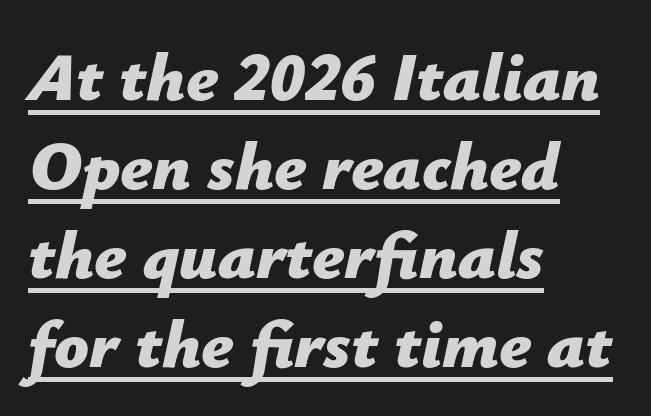
Notice how a bar underscores the lettering throughout. How are the letters spaced? Ordinarily, with no added tracking. Notice how the passage keeps a crisp vertical edge on the left only. Here the designer chose a conventional face with non-uniform glyph widths. This sample keeps an unexceptional amount of space between lines.
